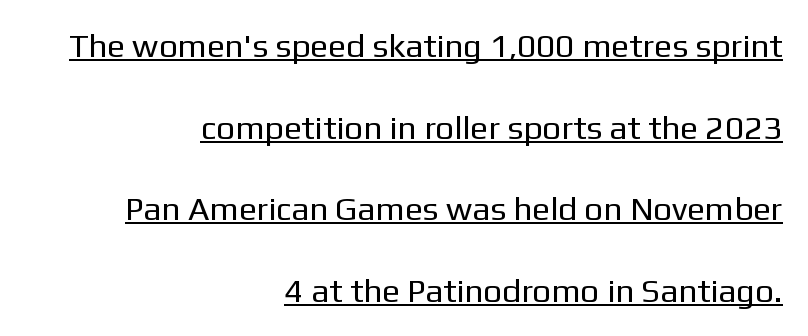
The image shows 33 px regular-weight sans-serif type, upright; set right-aligned, loose line spacing (2.47x), normal letter spacing, underlined; low stroke contrast and a medium x-height.
